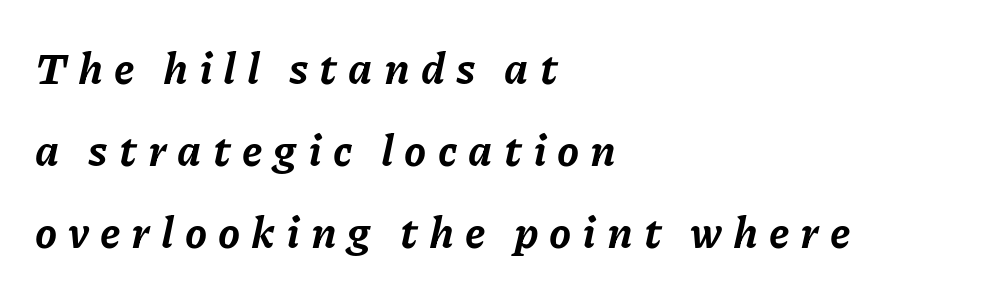
{"italic": "yes", "lean": "right", "slant_degrees": 11, "bold": "yes", "weight": "bold", "width": "normal", "stroke_contrast": "low", "x_height": "medium", "monospaced": "no", "underline": "no", "align": "left", "line_spacing_ratio": 1.86, "letter_spacing": "wide", "letter_spacing_em": 0.25, "glyph_px": 44}
